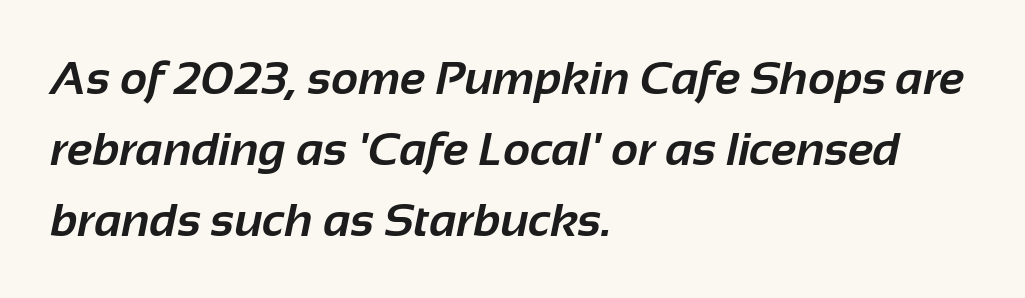
Q: Is the text bold? A: Yes.
Q: Is the typeface a serif or a sans-serif typeface? A: Sans-serif.
Q: Is the text underlined? A: No.
Q: How is the paragraph aligned? A: Left-aligned.
Q: Is the spacing between letters normal or unusually wide? A: Normal.
Q: Is the spacing between lines tight, normal or loose? A: Normal.
Q: Width (condensed, normal, or wide)? A: Normal.
Q: Stroke contrast? A: Low.
Q: x-height? A: Medium.
Q: Monospaced? A: No.
